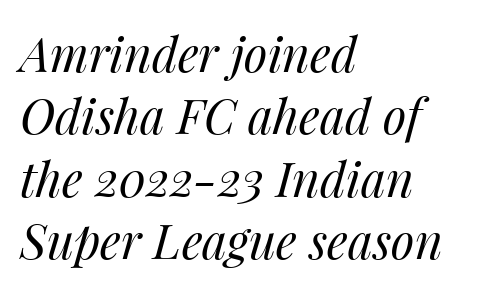
Q: Is the text bold? A: No.
Q: Is the text italic (slanted)? A: Yes, it leans right by about 14 degrees.
Q: Is the text underlined? A: No.
Q: How is the paragraph aligned? A: Left-aligned.
Q: Is the spacing between letters normal or unusually wide? A: Normal.
Q: Is the spacing between lines tight, normal or loose? A: Normal.
Q: Width (condensed, normal, or wide)? A: Normal.
Q: Stroke contrast? A: Medium.
Q: x-height? A: Medium.
Q: Monospaced? A: No.
